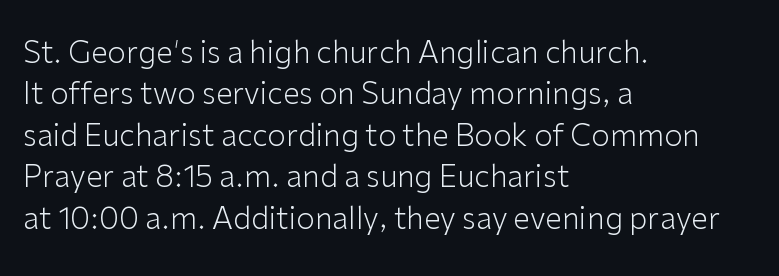
{"serif": "no", "italic": "no", "bold": "no", "weight": "light", "width": "normal", "stroke_contrast": "low", "x_height": "medium", "monospaced": "no", "underline": "no", "align": "left", "line_spacing": "normal", "line_spacing_ratio": 1.38, "letter_spacing": "normal", "letter_spacing_em": 0.0, "glyph_px": 30}
